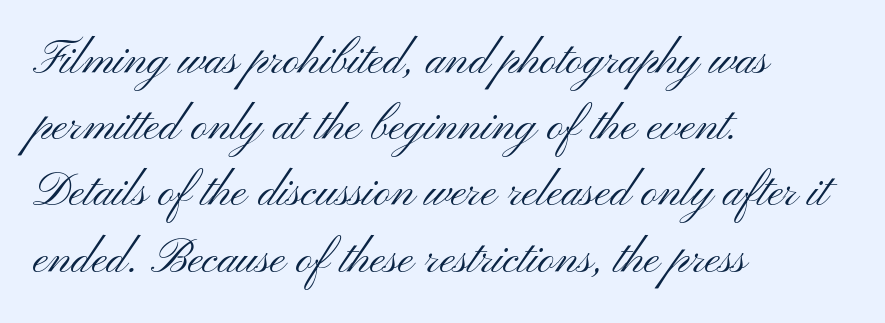
{"serif": "no", "bold": "no", "weight": "light", "width": "wide", "stroke_contrast": "medium", "x_height": "small", "monospaced": "no", "underline": "no", "align": "left", "line_spacing": "normal", "line_spacing_ratio": 1.44, "letter_spacing": "normal", "letter_spacing_em": 0.0, "glyph_px": 46}
